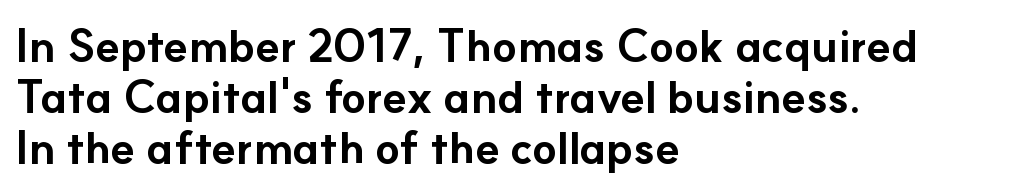
This sample has the flowing, uneven cadence of proportional lettering. Check where the strokes stop: nothing finishes them off — pure sans. What's the leading like? Squeezed, with rows nearly overlapping. Nothing unusual about the tracking: characters are spaced as the font intends.
